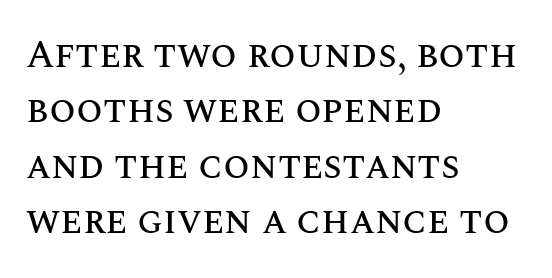
{"italic": "no", "width": "normal", "stroke_contrast": "medium", "x_height": "large", "monospaced": "no", "underline": "no", "align": "left", "line_spacing": "normal", "line_spacing_ratio": 1.46, "letter_spacing": "normal", "letter_spacing_em": 0.0, "glyph_px": 38}
